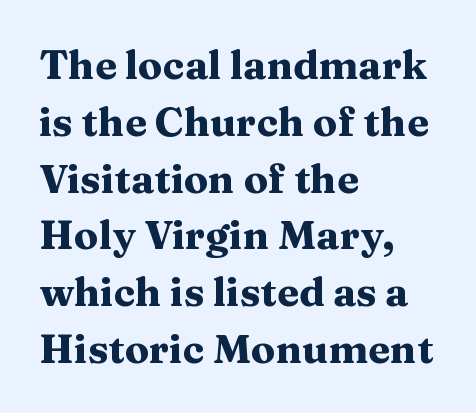
The image shows 40 px heavy, wide serif type, upright; set left-aligned, normal line spacing (1.42x), normal letter spacing, not underlined; medium stroke contrast and a medium x-height.
